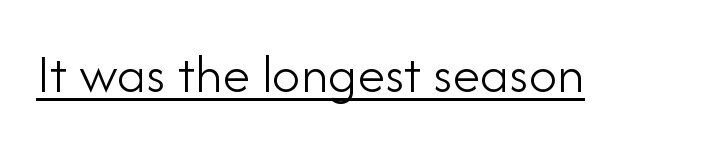
{"serif": "no", "italic": "no", "bold": "no", "weight": "light", "width": "normal", "stroke_contrast": "low", "x_height": "small", "monospaced": "no", "underline": "yes", "letter_spacing": "normal", "letter_spacing_em": 0.0, "glyph_px": 56}
